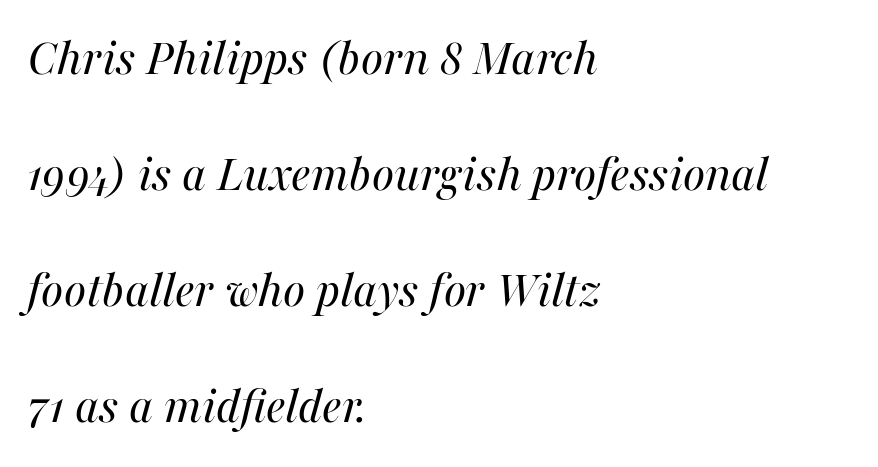
The image shows 53 px regular-weight type, italic (leaning right); set left-aligned, loose line spacing (2.19x), normal letter spacing, not underlined; medium stroke contrast and a medium x-height.
